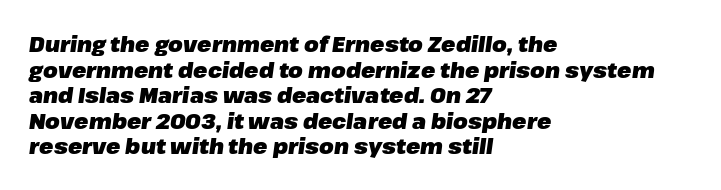
The image shows 21 px bold type, italic (leaning right); set left-aligned, line spacing 1.22x, normal letter spacing, not underlined.
